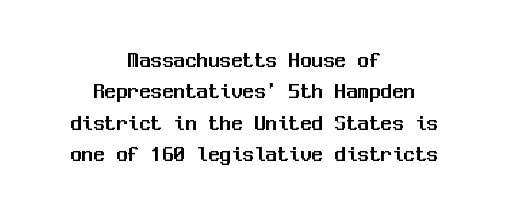
In terms of posture, this sample is upright. A centered setting, common on invitations and titles, is used for this passage. The space between consecutive lines is moderate. There is no visible air inserted between adjacent glyphs. The string is rendered with underlining switched off.
